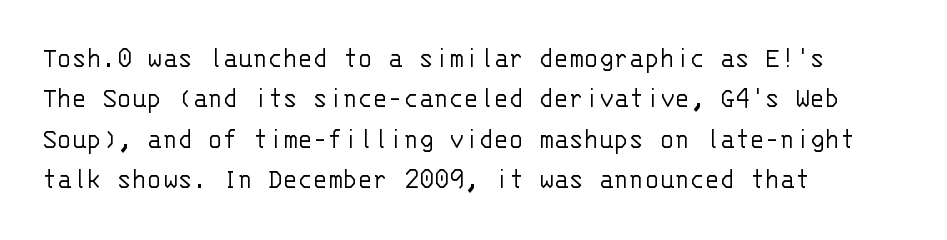
The image shows 31 px light sans-serif type, upright, monospaced; set left-aligned, normal line spacing (1.3x), normal letter spacing, not underlined; low stroke contrast and a large x-height.
